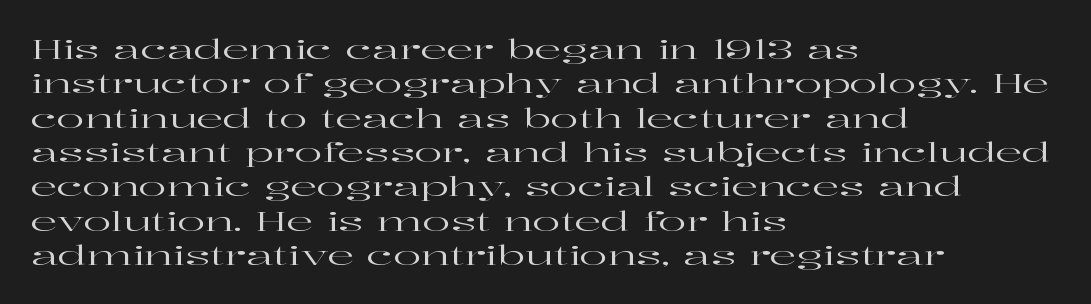
The image shows 26 px text type, upright; set left-aligned, normal line spacing (1.32x), normal letter spacing, not underlined.
